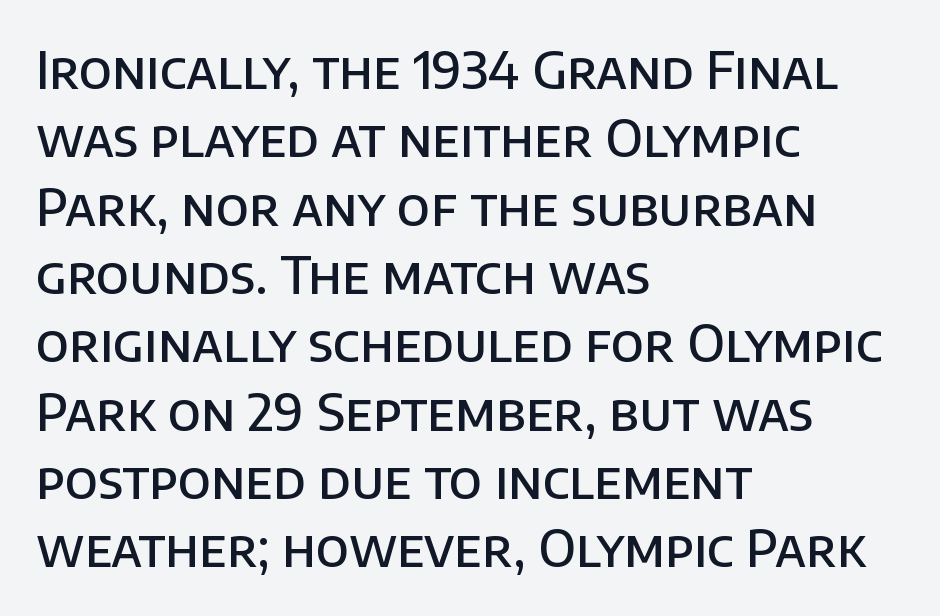
{"serif": "no", "italic": "no", "bold": "semi", "weight": "semibold", "width": "normal", "stroke_contrast": "low", "x_height": "large", "monospaced": "no", "underline": "no", "align": "left", "line_spacing": "normal", "line_spacing_ratio": 1.34, "letter_spacing": "normal", "letter_spacing_em": 0.0, "glyph_px": 51}
